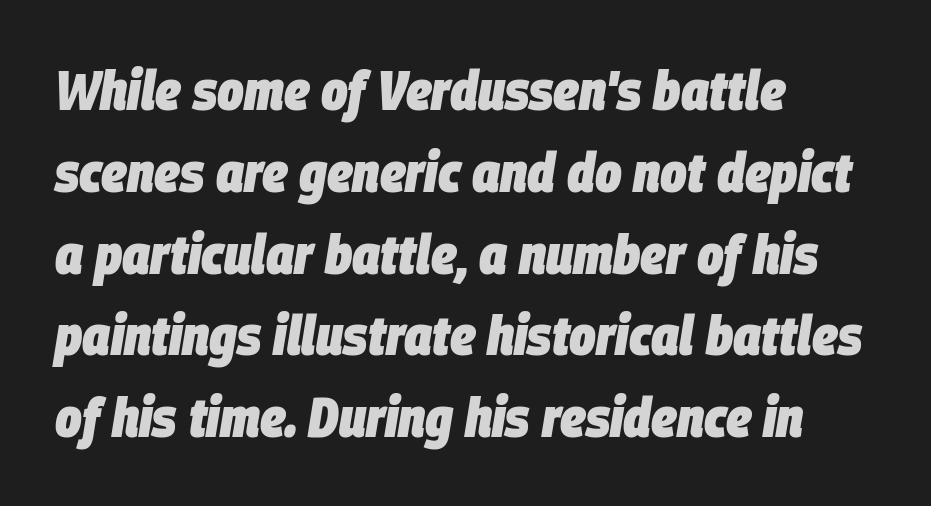
The image shows 56 px heavy, condensed type, italic (leaning right); set left-aligned, normal line spacing (1.46x), normal letter spacing, not underlined; low stroke contrast and a large x-height.
